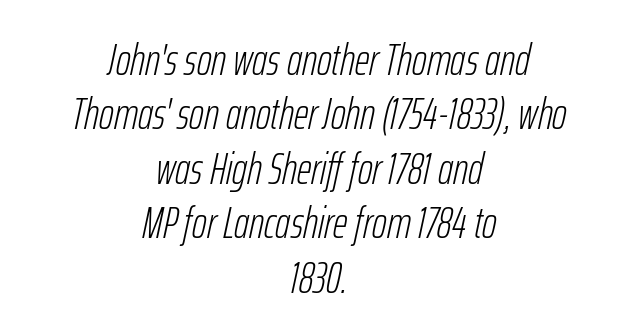
Tall strokes in this sample are angled rather than plumb. Stroke mass is kept to a normal reading level or below. In CSS terms this would be text-align: center. Characters follow at the spacing the type designer built in. Looks like regular typesetting: each glyph gets only the width it needs. Quick note: underline off.
